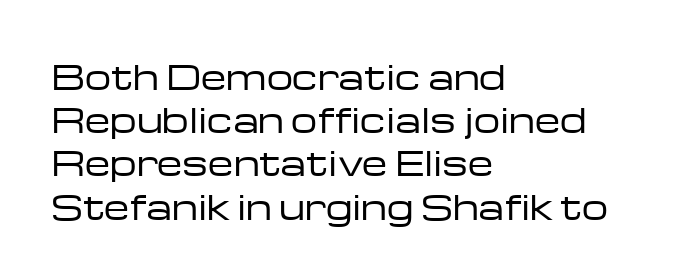
Q: Is the text bold? A: No.
Q: Is the text italic (slanted)? A: No, it is upright.
Q: Is the typeface a serif or a sans-serif typeface? A: Sans-serif.
Q: Is the text underlined? A: No.
Q: How is the paragraph aligned? A: Left-aligned.
Q: Is the spacing between letters normal or unusually wide? A: Normal.
Q: Is the spacing between lines tight, normal or loose? A: Normal.
Q: Width (condensed, normal, or wide)? A: Wide.
Q: Stroke contrast? A: Low.
Q: x-height? A: Medium.
Q: Monospaced? A: No.
